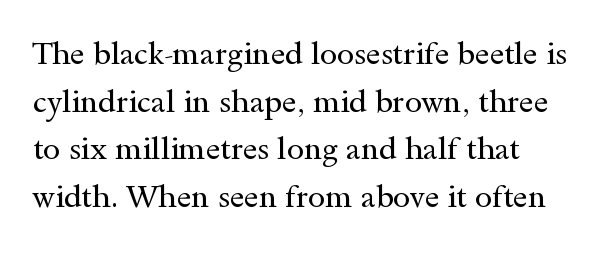
Q: Is the text bold? A: No.
Q: Is the text italic (slanted)? A: No, it is upright.
Q: Is the typeface a serif or a sans-serif typeface? A: Serif.
Q: Is the text underlined? A: No.
Q: Is the spacing between letters normal or unusually wide? A: Normal.
Q: Is the spacing between lines tight, normal or loose? A: Normal.
Q: Width (condensed, normal, or wide)? A: Wide.
Q: x-height? A: Small.
Q: Monospaced? A: No.
